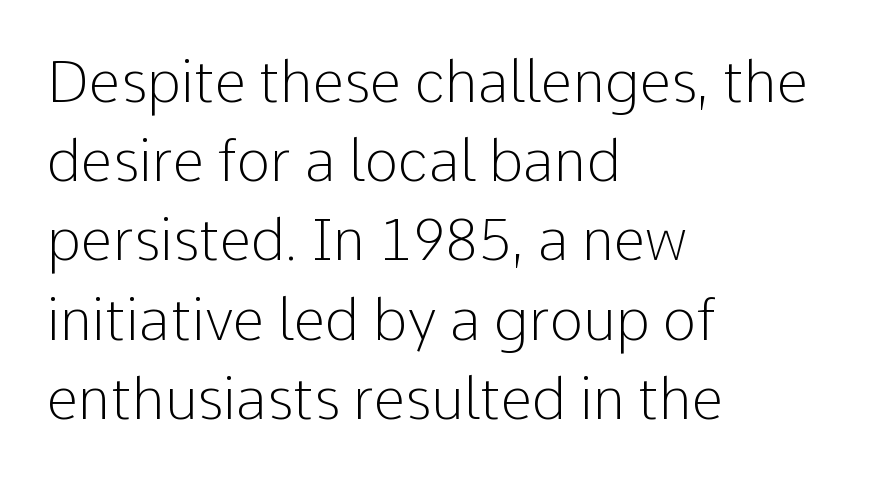
Upright lettering throughout. The setting favours the left margin, as ordinary paragraphs usually do. There is no visible air inserted between adjacent glyphs. Unlike a traditional serif, this face leaves its strokes unadorned. Character widths vary here, with narrow letters taking less room than wide ones. Check under the words: just untouched page.
